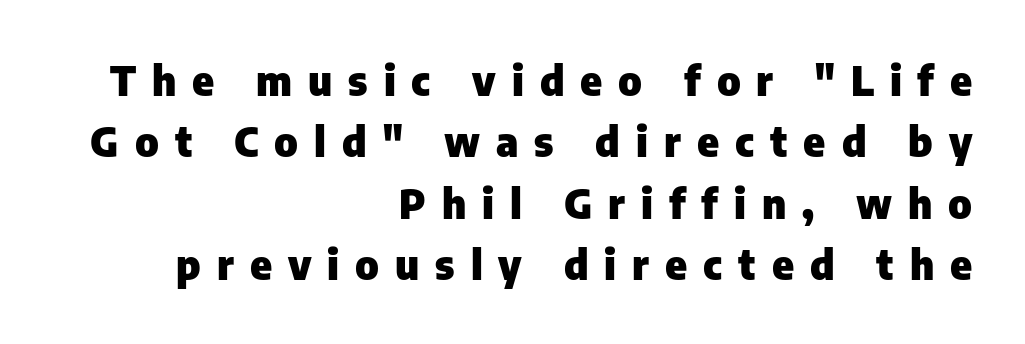
{"serif": "no", "italic": "no", "bold": "yes", "weight": "heavy", "width": "normal", "stroke_contrast": "low", "x_height": "medium", "monospaced": "no", "underline": "no", "align": "right", "line_spacing": "normal", "line_spacing_ratio": 1.5, "letter_spacing": "wide", "letter_spacing_em": 0.39, "glyph_px": 41}
